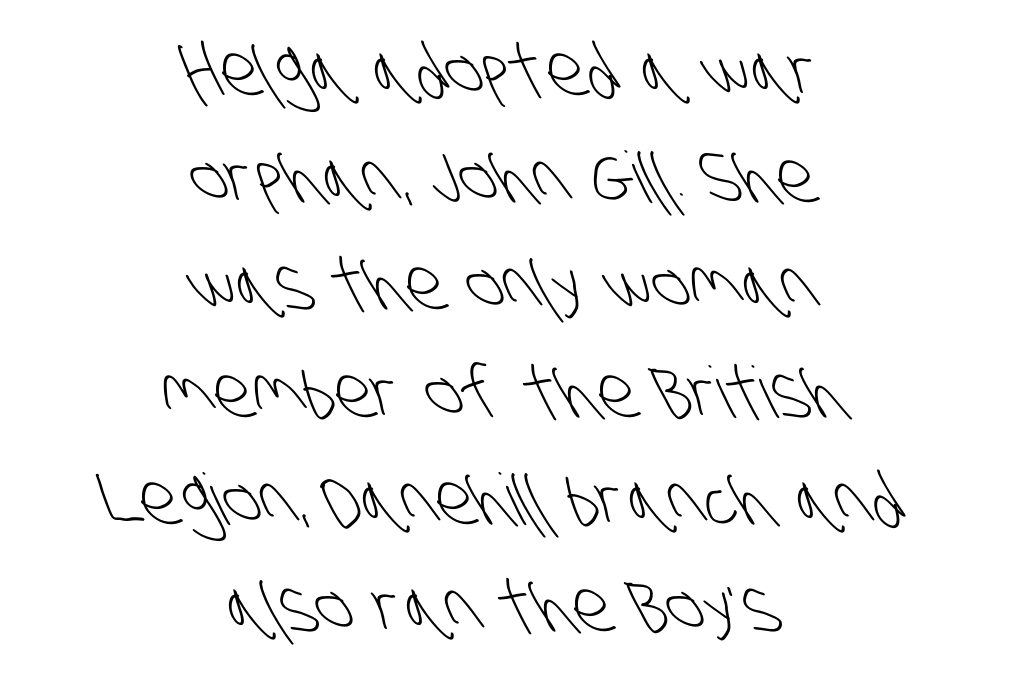
The image shows 71 px light, condensed sans-serif type; set centered, normal line spacing (1.51x), normal letter spacing, not underlined; low stroke contrast and a large x-height.
